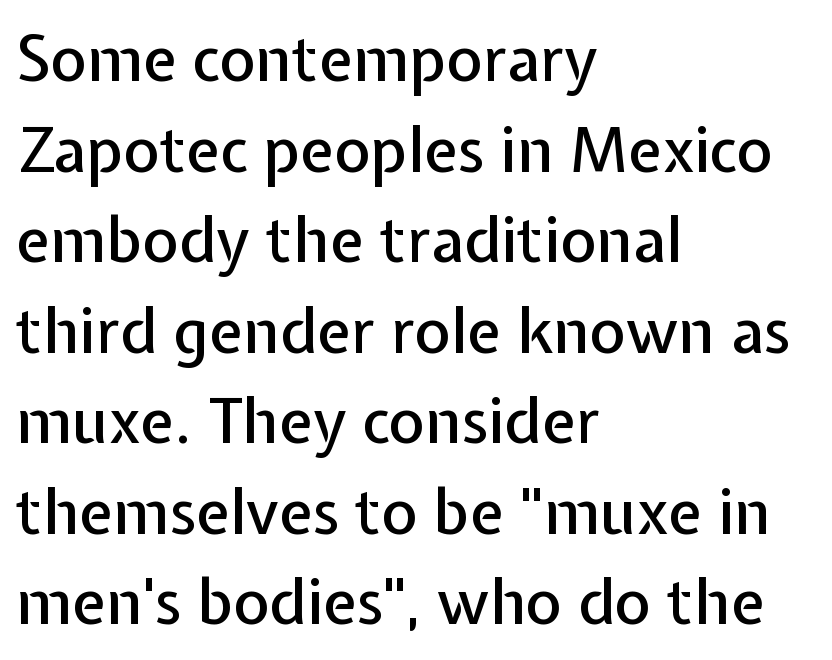
Q: Is the text italic (slanted)? A: No, it is upright.
Q: Is the typeface a serif or a sans-serif typeface? A: Sans-serif.
Q: Is the text underlined? A: No.
Q: How is the paragraph aligned? A: Left-aligned.
Q: Is the spacing between letters normal or unusually wide? A: Normal.
Q: Is the spacing between lines tight, normal or loose? A: Normal.
Q: Width (condensed, normal, or wide)? A: Normal.
Q: Stroke contrast? A: Low.
Q: x-height? A: Medium.
Q: Monospaced? A: No.
